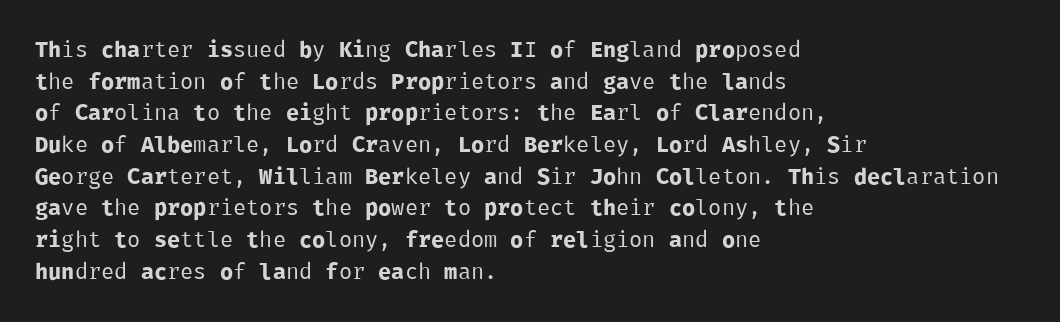
{"italic": "no", "bold": "no", "underline": "no", "align": "left", "line_spacing": "normal", "line_spacing_ratio": 1.44, "letter_spacing": "normal", "letter_spacing_em": 0.0, "glyph_px": 22}
